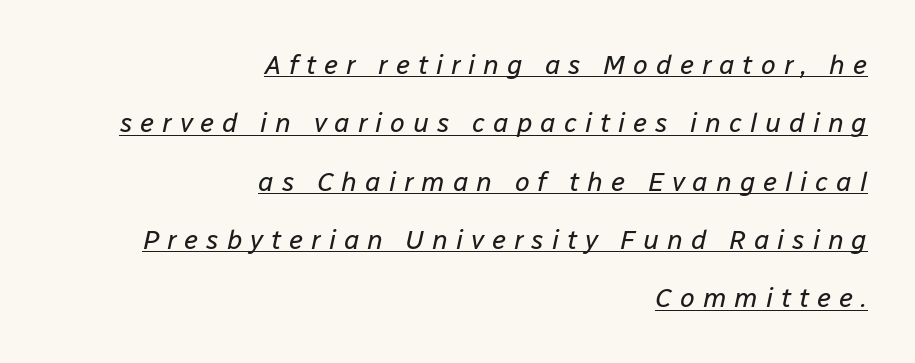
Q: Is the text bold? A: No.
Q: Is the text italic (slanted)? A: Yes, it leans right by about 12 degrees.
Q: Is the text underlined? A: Yes.
Q: How is the paragraph aligned? A: Right-aligned.
Q: Is the spacing between letters normal or unusually wide? A: Unusually wide.
Q: Is the spacing between lines tight, normal or loose? A: Loose.
